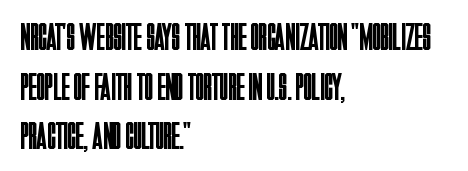
{"serif": "no", "italic": "no", "bold": "no", "weight": "regular", "width": "condensed", "stroke_contrast": "low", "x_height": "large", "monospaced": "no", "underline": "no", "align": "left", "line_spacing": "normal", "line_spacing_ratio": 1.27, "letter_spacing": "normal", "letter_spacing_em": 0.0, "glyph_px": 39}
